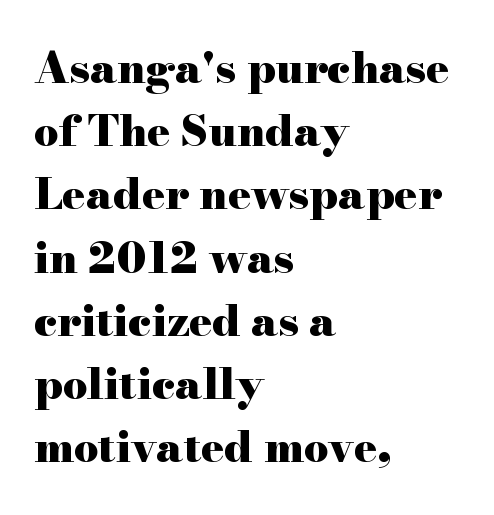
Posture: vertical. Short and long lines alike share a common starting point at left. Honestly, the row spacing looks completely unremarkable. Proportional: the letters do not fall into vertical columns.
